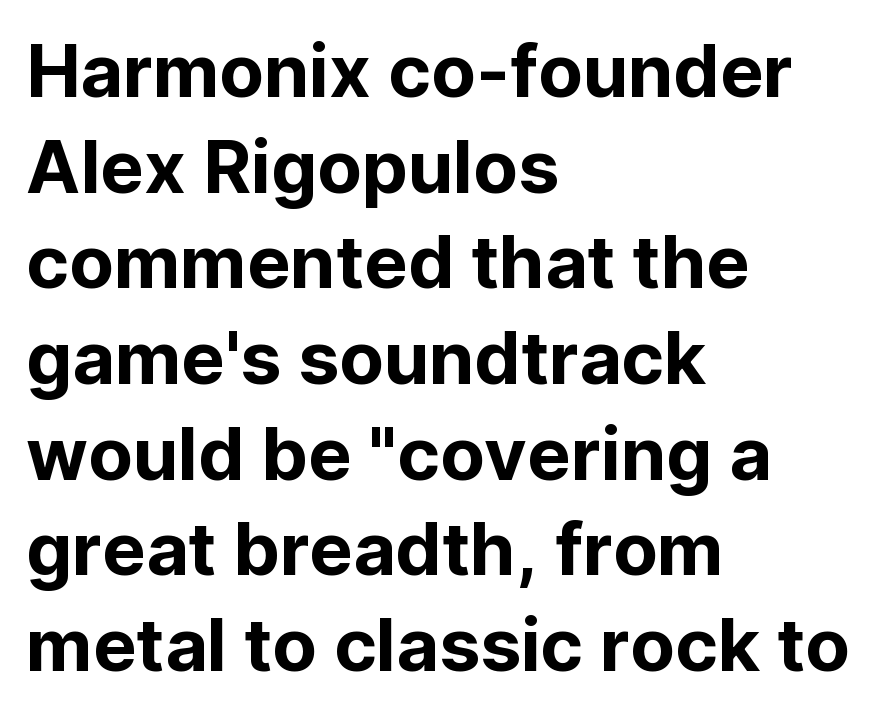
Observe the absence of serifs on each vertical stroke in this sample. Between one letter and the next there's only the usual sliver of space. The letters stand straight up with perfectly vertical stems. Leading: standard. Alignment: flush left. The space beneath each line is pristine and unruled.
